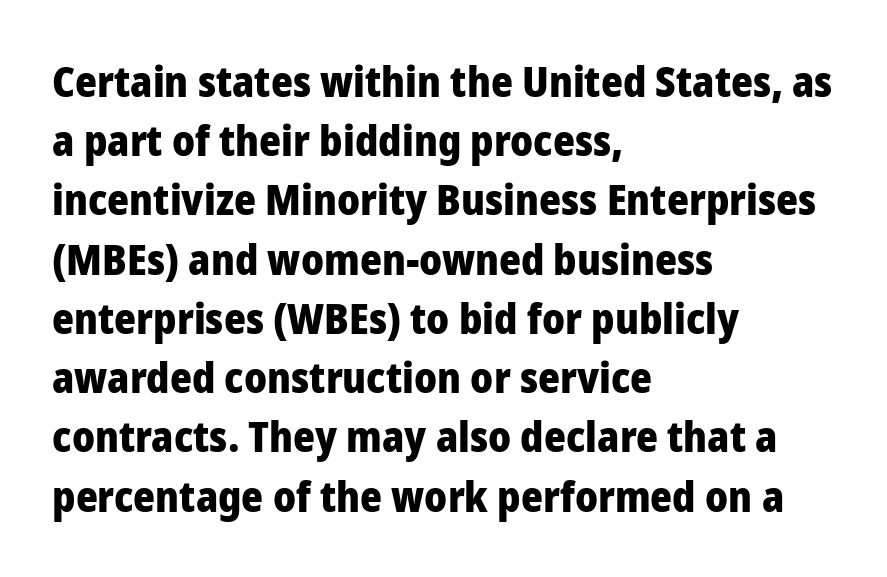
In terms of weight, the rendering is a true, heavy bold. This sample keeps an unexceptional amount of space between lines. A typesetter would mark this as roman, not italic. Nobody drew a line under any word here. The line texture is even and compact thanks to regular tracking.
